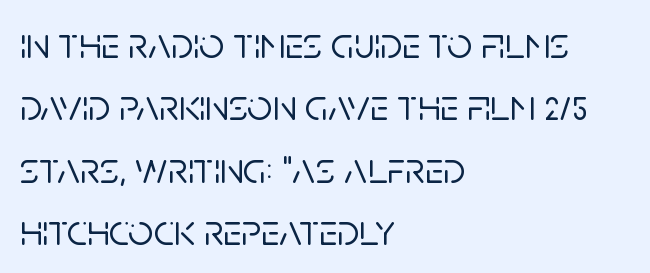
Check the space under the baseline: it is left empty. The passage shown is typed in a proportional face where columns would drift. How are the letters spaced? Ordinarily, with no added tracking. Letterform terminals end flat and unadorned throughout the passage.
